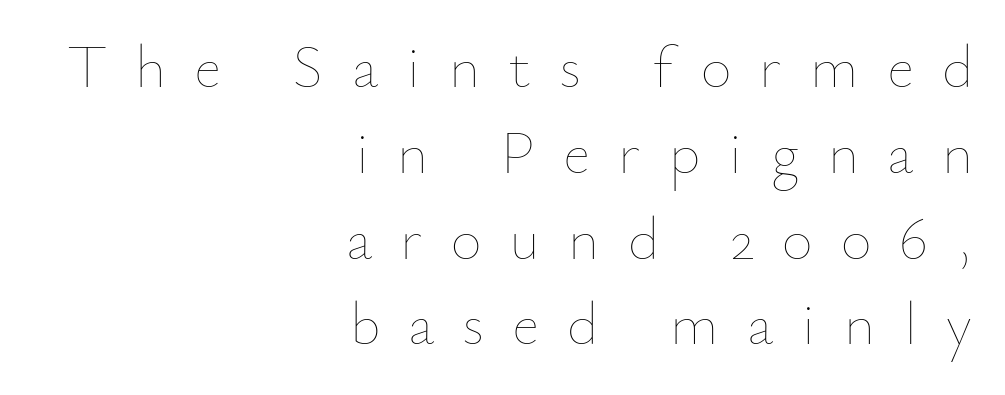
The strokes are not fattened; the text isn't bold. The face used here is rendered with a markedly widened letterfit. This is the regular roman posture of the typeface. The leading is moderate, giving the passage an even texture. Just letters on the line, the space beneath them empty. Note the varied advance widths — an 'i' is clearly narrower than an 'm'.
